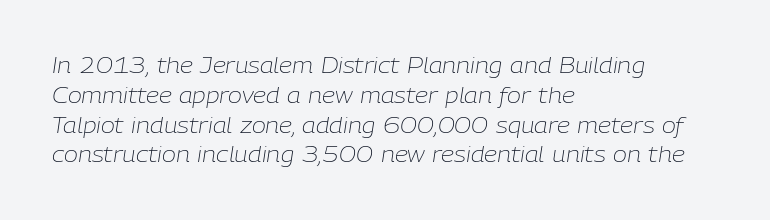
The image shows 21 px text type, italic (leaning right); set left-aligned, normal line spacing (1.42x), normal letter spacing, not underlined.
